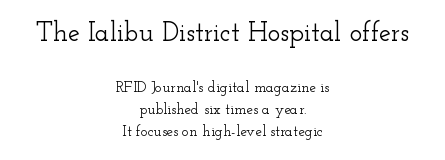
The image shows 27 px text type, upright; set centered, normal line spacing (1.44x), normal letter spacing, not underlined; the first (top) block is 1.8x larger.
